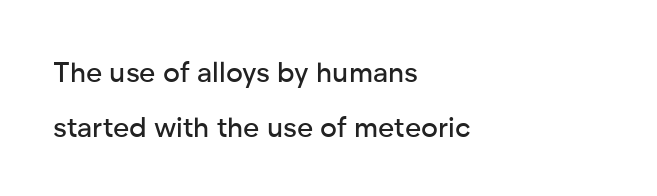
Q: Is the text italic (slanted)? A: No, it is upright.
Q: Is the typeface a serif or a sans-serif typeface? A: Sans-serif.
Q: Is the text underlined? A: No.
Q: How is the paragraph aligned? A: Left-aligned.
Q: Is the spacing between letters normal or unusually wide? A: Normal.
Q: Is the spacing between lines tight, normal or loose? A: Loose.
Q: Width (condensed, normal, or wide)? A: Normal.
Q: Stroke contrast? A: Low.
Q: x-height? A: Medium.
Q: Monospaced? A: No.
